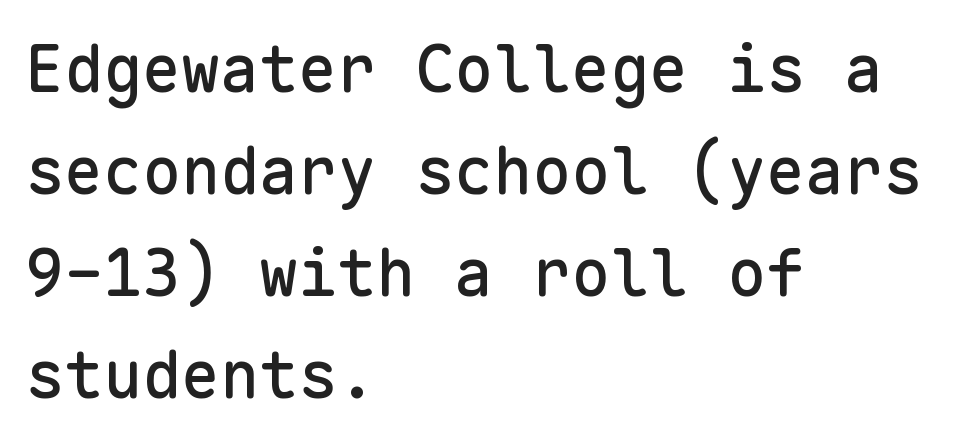
In terms of posture, this sample is upright. Alignment: flush left. No feet cap the strokes, marking this as sans-serif type. You could call the tracking neutral — neither tight nor loose. Looks like terminal output: every glyph gets an equal slot.
